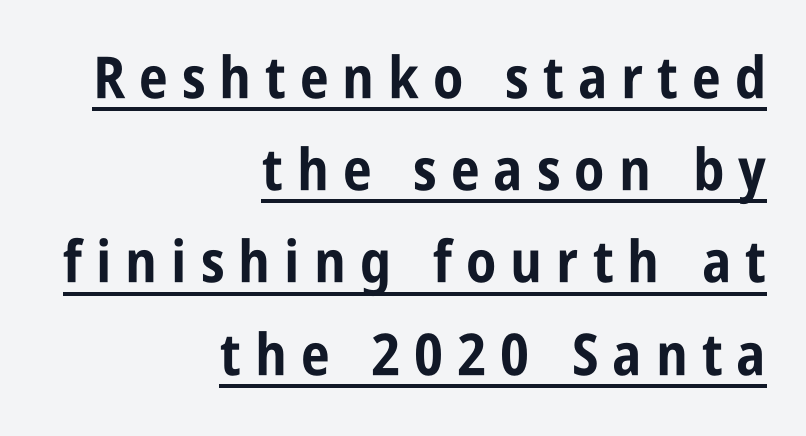
{"serif": "no", "italic": "no", "bold": "yes", "weight": "bold", "width": "condensed", "stroke_contrast": "low", "x_height": "large", "monospaced": "no", "underline": "yes", "align": "right", "line_spacing": "normal", "line_spacing_ratio": 1.59, "letter_spacing": "wide", "letter_spacing_em": 0.24, "glyph_px": 58}
